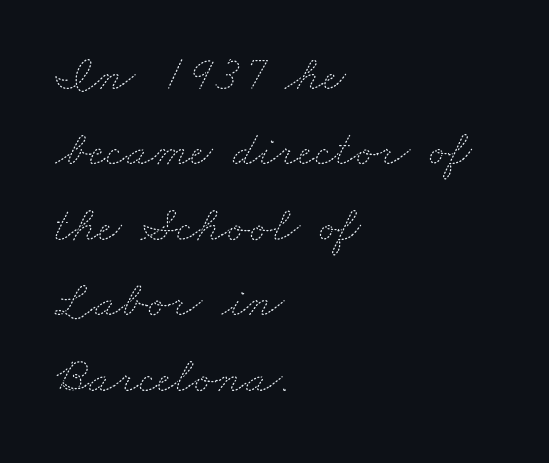
{"bold": "no", "weight": "thin", "width": "wide", "stroke_contrast": "medium", "x_height": "small", "monospaced": "no", "underline": "no", "align": "left", "line_spacing": "normal", "line_spacing_ratio": 1.51, "letter_spacing": "normal", "letter_spacing_em": 0.0, "glyph_px": 50}
